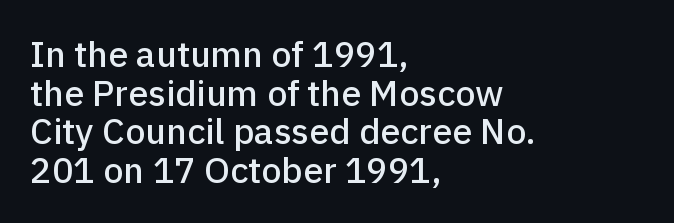
Italic: no, the glyphs are upright roman. The letterforms sit shoulder to shoulder at normal distance. Only glyphs here, with clear space below each row. The rendering uses natural spacing where letterforms have individual widths. Serifs: no, the terminals of the letterforms are clean.
